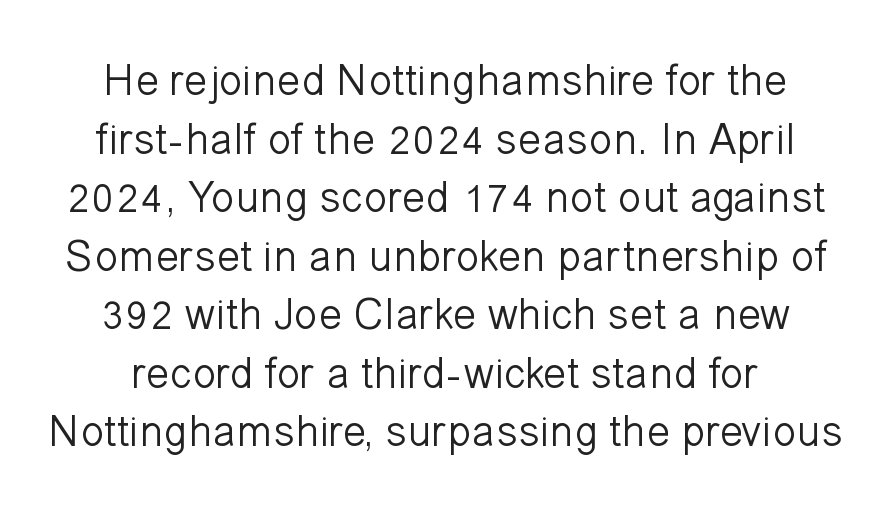
{"serif": "no", "italic": "no", "bold": "no", "weight": "light", "width": "normal", "stroke_contrast": "low", "x_height": "medium", "monospaced": "no", "underline": "no", "line_spacing": "normal", "line_spacing_ratio": 1.33, "letter_spacing": "normal", "letter_spacing_em": 0.0, "glyph_px": 44}
